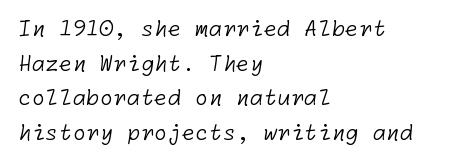
Stroke mass is kept to a normal reading level or below. Whoever set this chose a conventional vertical rhythm. A bare baseline throughout the passage. Short and long lines alike share a common starting point at left.
